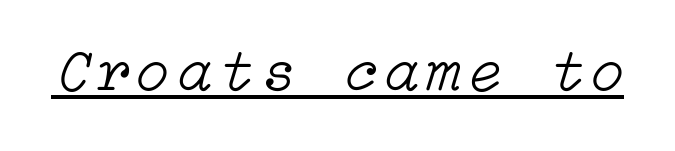
The image shows 62 px light type, italic (leaning right); set underlined; low stroke contrast and a medium x-height.
